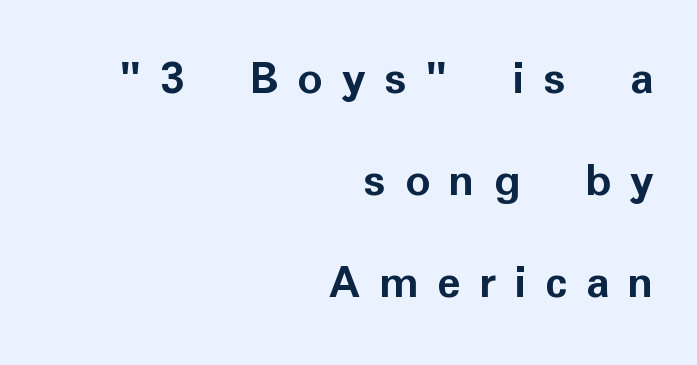
Q: Is the text bold? A: Yes.
Q: Is the text italic (slanted)? A: No, it is upright.
Q: Is the typeface a serif or a sans-serif typeface? A: Sans-serif.
Q: Is the text underlined? A: No.
Q: How is the paragraph aligned? A: Right-aligned.
Q: Is the spacing between letters normal or unusually wide? A: Unusually wide.
Q: Is the spacing between lines tight, normal or loose? A: Loose.
Q: Width (condensed, normal, or wide)? A: Normal.
Q: Stroke contrast? A: Low.
Q: x-height? A: Medium.
Q: Monospaced? A: No.
